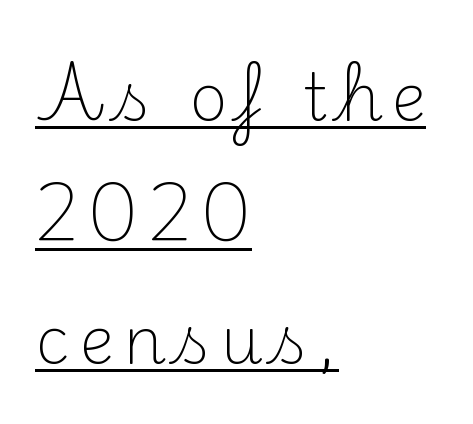
{"serif": "yes", "italic": "no", "bold": "no", "weight": "light", "width": "normal", "stroke_contrast": "medium", "x_height": "small", "monospaced": "no", "underline": "yes", "align": "left", "line_spacing_ratio": 1.84, "glyph_px": 66}
